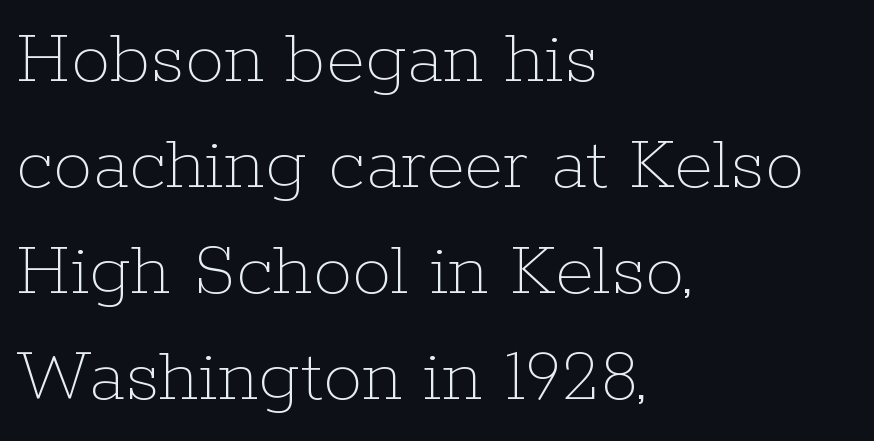
{"italic": "no", "bold": "no", "weight": "thin", "width": "normal", "stroke_contrast": "low", "x_height": "medium", "monospaced": "no", "underline": "no", "align": "left", "line_spacing": "normal", "line_spacing_ratio": 1.34, "letter_spacing": "normal", "letter_spacing_em": 0.0, "glyph_px": 79}
